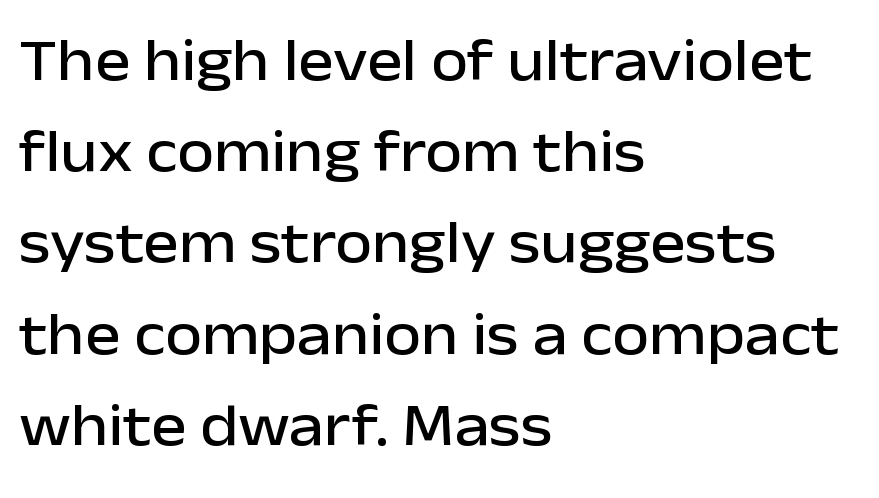
Q: Is the text italic (slanted)? A: No, it is upright.
Q: Is the typeface a serif or a sans-serif typeface? A: Sans-serif.
Q: Is the text underlined? A: No.
Q: How is the paragraph aligned? A: Left-aligned.
Q: Is the spacing between letters normal or unusually wide? A: Normal.
Q: Is the spacing between lines tight, normal or loose? A: Normal.
Q: Width (condensed, normal, or wide)? A: Normal.
Q: Stroke contrast? A: Low.
Q: x-height? A: Medium.
Q: Monospaced? A: No.
